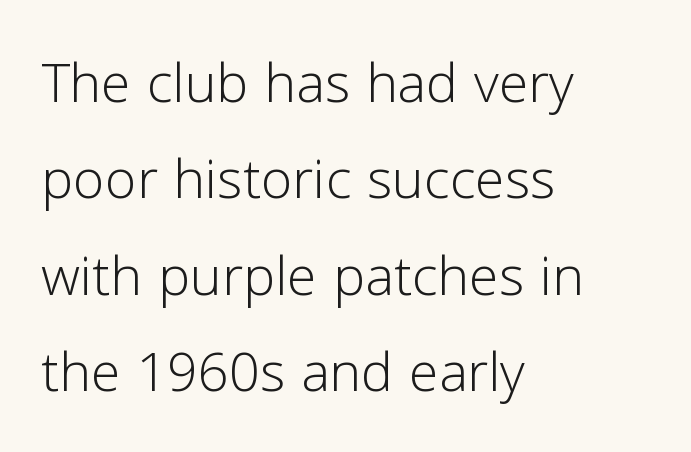
The image shows 72 px light sans-serif type, upright; set left-aligned, normal line spacing (1.34x), normal letter spacing, not underlined; low stroke contrast and a medium x-height.
